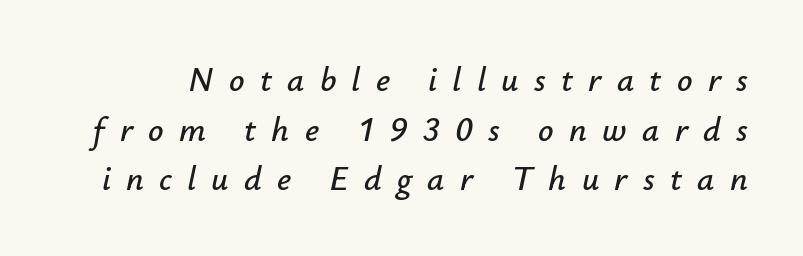
{"italic": "yes", "lean": "right", "slant_degrees": 12, "width": "normal", "stroke_contrast": "low", "x_height": "small", "monospaced": "no", "underline": "no", "line_spacing": "normal", "line_spacing_ratio": 1.46, "letter_spacing": "wide", "letter_spacing_em": 0.45, "glyph_px": 34}
